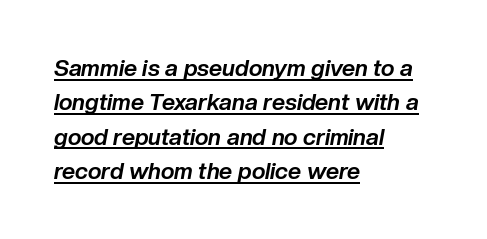
{"italic": "yes", "lean": "right", "slant_degrees": 10, "bold": "yes", "underline": "yes", "align": "left", "line_spacing": "normal", "line_spacing_ratio": 1.49, "letter_spacing": "normal", "letter_spacing_em": 0.0, "glyph_px": 23}
